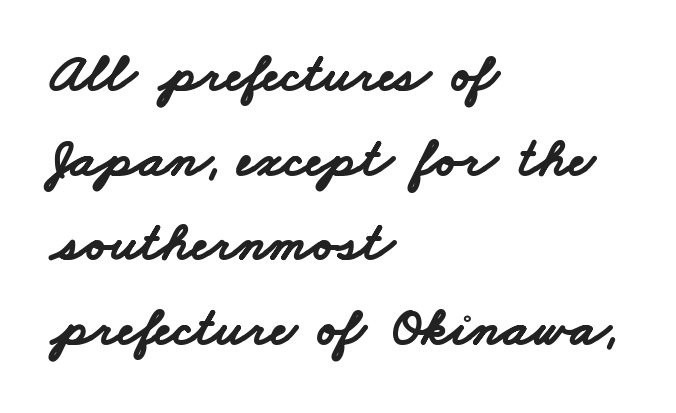
{"serif": "no", "bold": "yes", "weight": "bold", "width": "wide", "stroke_contrast": "low", "x_height": "small", "monospaced": "no", "underline": "no", "align": "left", "line_spacing": "normal", "line_spacing_ratio": 1.51, "letter_spacing": "normal", "letter_spacing_em": 0.0, "glyph_px": 56}
